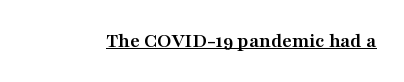
The image shows 21 px bold type, upright; set normal letter spacing, underlined.
